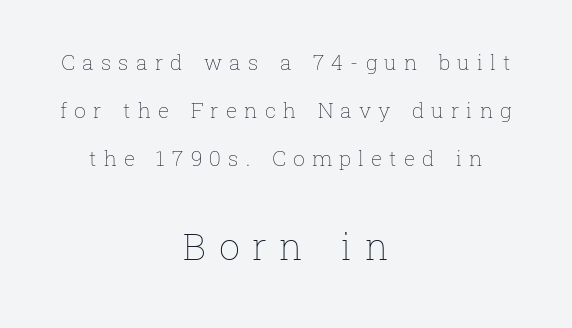
The image shows 37 px thin type, upright; set centered, loose line spacing (2.29x), unusually wide letter spacing (+0.34 em), not underlined; the second (bottom) block is 1.76x larger; low stroke contrast and a medium x-height.
